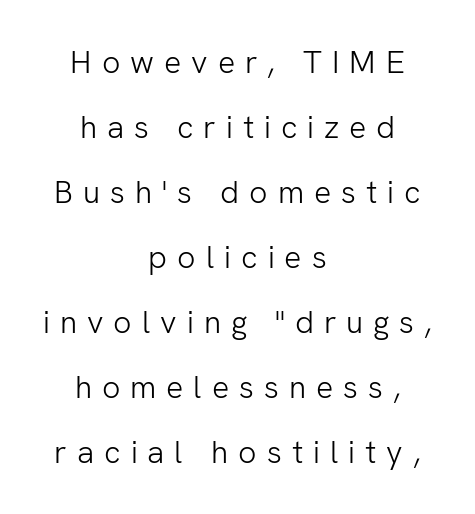
Interline gaps are noticeably wide in this sample. Is the type heavy? It reads as light-to-regular instead. The specimen omits any rule beneath the text block's lines. Looks like regular typesetting: each glyph gets only the width it needs.
